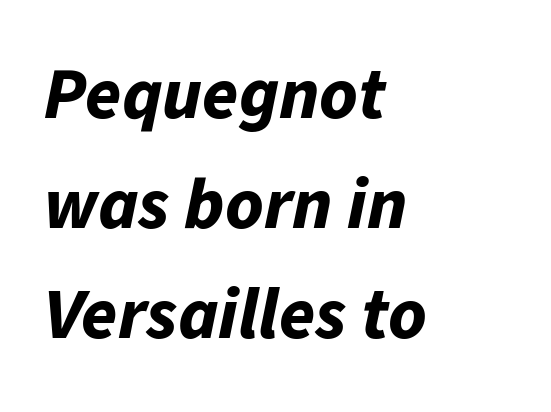
Q: Is the text bold? A: Yes.
Q: Is the text italic (slanted)? A: Yes, it leans right by about 11 degrees.
Q: Is the text underlined? A: No.
Q: How is the paragraph aligned? A: Left-aligned.
Q: Is the spacing between letters normal or unusually wide? A: Normal.
Q: Is the spacing between lines tight, normal or loose? A: Normal.
Q: Width (condensed, normal, or wide)? A: Normal.
Q: Stroke contrast? A: Low.
Q: x-height? A: Medium.
Q: Monospaced? A: No.
